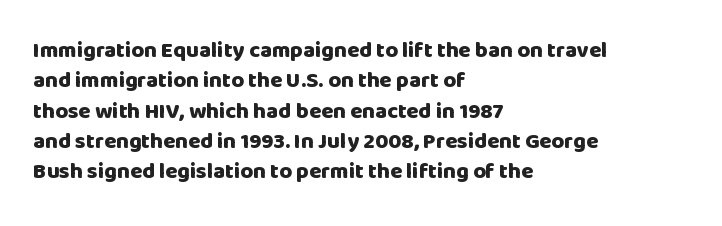
{"italic": "no", "bold": "yes", "underline": "no", "align": "left", "line_spacing": "normal", "line_spacing_ratio": 1.38, "letter_spacing": "normal", "letter_spacing_em": 0.0, "glyph_px": 22}
